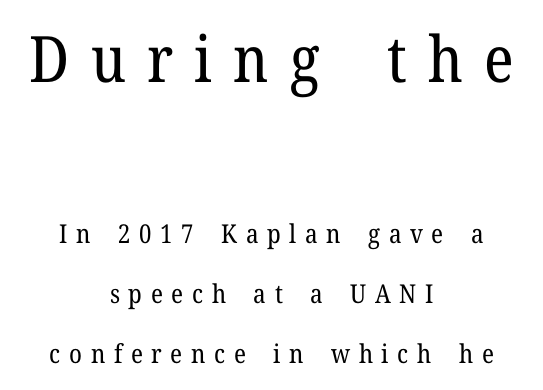
{"serif": "yes", "italic": "no", "bold": "no", "weight": "regular", "width": "normal", "stroke_contrast": "low", "x_height": "medium", "monospaced": "no", "underline": "no", "align": "center", "line_spacing": "loose", "line_spacing_ratio": 2.31, "letter_spacing": "wide", "letter_spacing_em": 0.33, "larger_block": "first", "size_ratio": 2.46, "glyph_px": 64}
